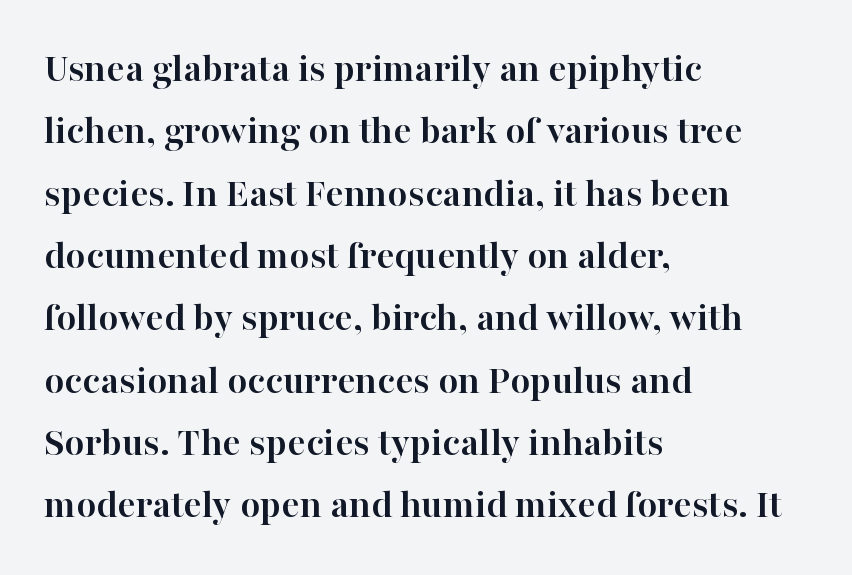
The image shows 41 px semibold serif type, upright; set left-aligned, normal line spacing (1.52x), normal letter spacing, not underlined; high stroke contrast and a medium x-height.
